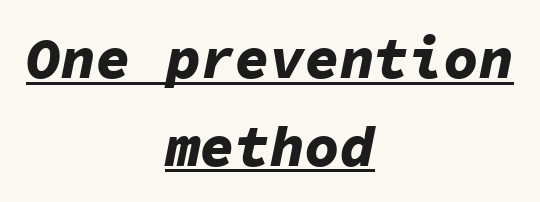
The image shows 58 px bold type, italic (leaning right), monospaced; set centered, normal line spacing (1.51x), normal letter spacing, underlined; low stroke contrast and a medium x-height.
